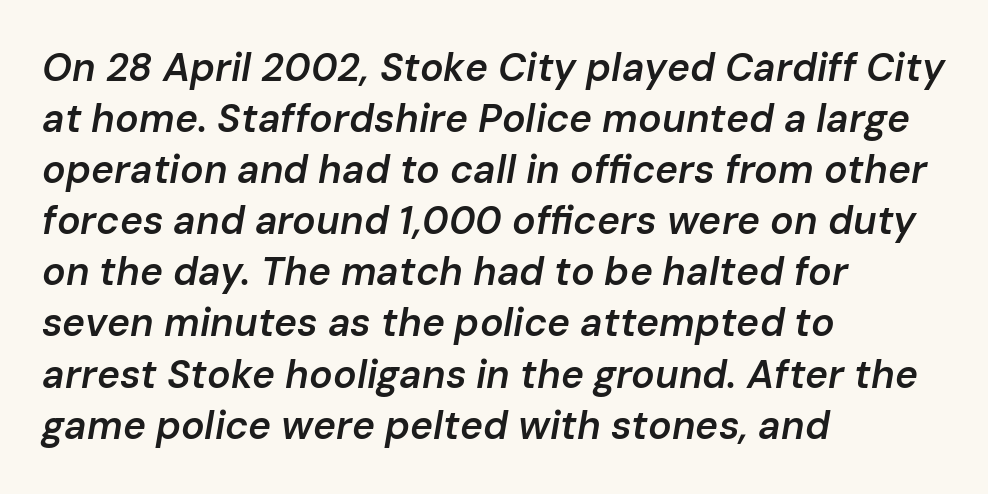
Q: Is the text bold? A: Semi-bold.
Q: Is the text italic (slanted)? A: Yes, it leans right by about 10 degrees.
Q: Is the text underlined? A: No.
Q: How is the paragraph aligned? A: Left-aligned.
Q: Is the spacing between letters normal or unusually wide? A: Normal.
Q: Is the spacing between lines tight, normal or loose? A: Normal.
Q: Width (condensed, normal, or wide)? A: Normal.
Q: Stroke contrast? A: Low.
Q: x-height? A: Medium.
Q: Monospaced? A: No.
